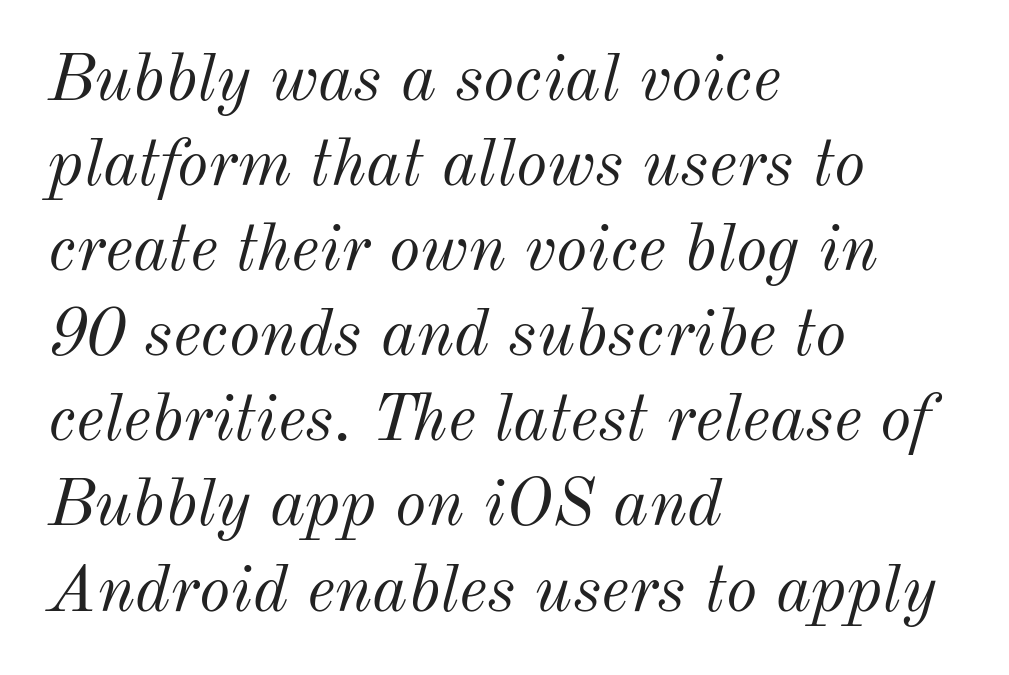
The image shows 67 px light type, italic (leaning right); set left-aligned, normal line spacing (1.27x), normal letter spacing, not underlined; medium stroke contrast and a small x-height.
